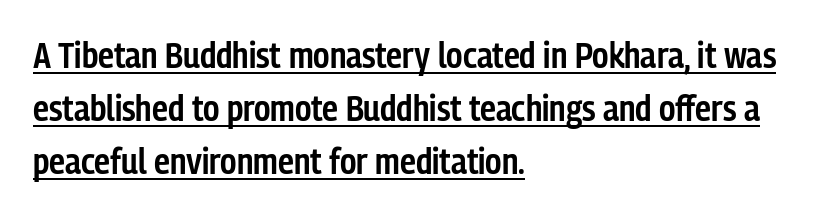
The image shows 36 px semibold, condensed sans-serif type, upright; set left-aligned, normal line spacing (1.47x), normal letter spacing, underlined; low stroke contrast and a medium x-height.
